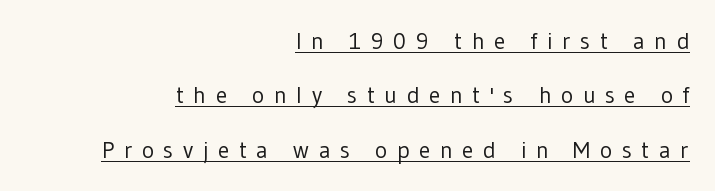
The image shows 23 px text type, upright; set right-aligned, loose line spacing (2.36x), unusually wide letter spacing (+0.42 em), underlined.
